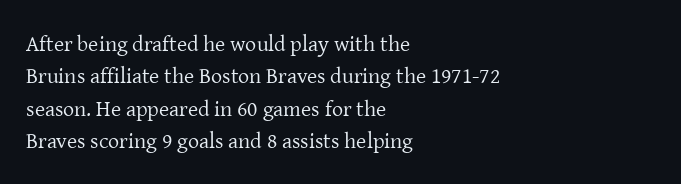
The image shows 22 px text type, upright; set left-aligned, normal line spacing (1.47x), normal letter spacing, not underlined.
